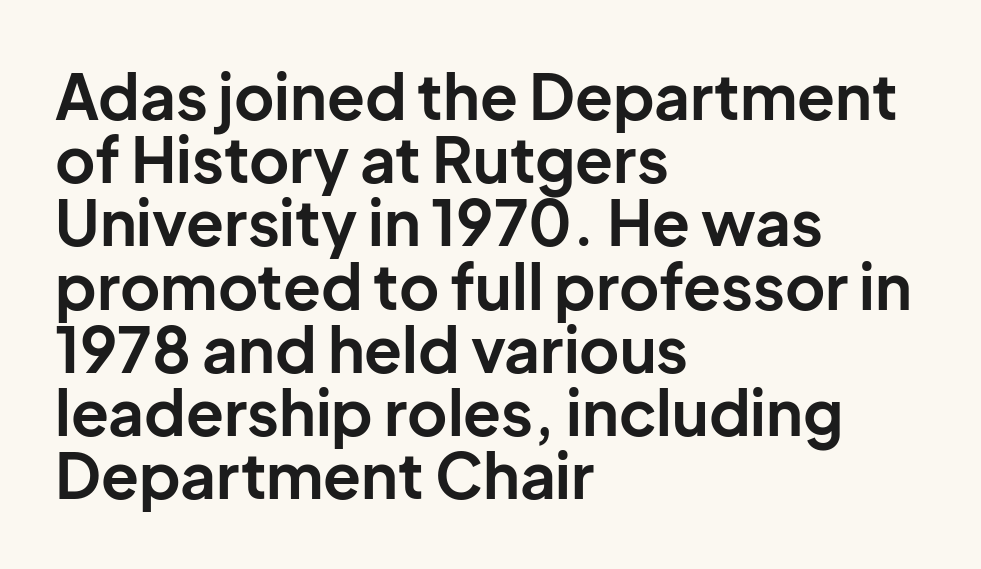
{"serif": "no", "italic": "no", "bold": "yes", "weight": "bold", "width": "normal", "stroke_contrast": "low", "x_height": "medium", "monospaced": "no", "underline": "no", "align": "left", "line_spacing": "tight", "line_spacing_ratio": 1.02, "letter_spacing": "normal", "letter_spacing_em": 0.0, "glyph_px": 62}
